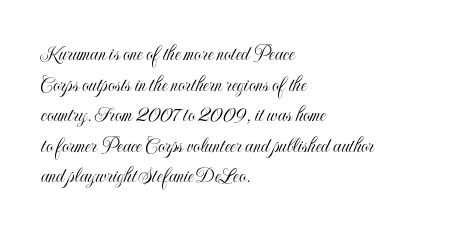
{"underline": "no", "align": "left", "line_spacing": "normal", "line_spacing_ratio": 1.39, "letter_spacing": "normal", "letter_spacing_em": 0.0, "glyph_px": 22}
